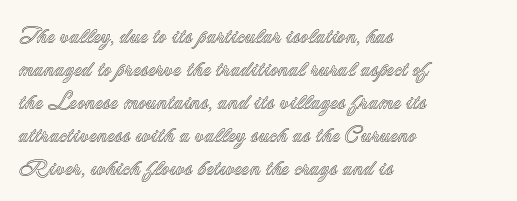
{"underline": "no", "align": "left", "line_spacing": "normal", "line_spacing_ratio": 1.5, "letter_spacing": "normal", "letter_spacing_em": 0.0, "glyph_px": 22}
